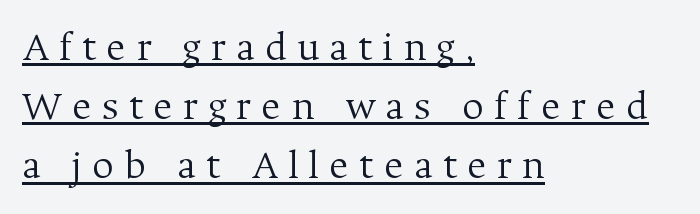
The image shows 42 px light serif type, upright; set left-aligned, normal line spacing (1.41x), unusually wide letter spacing (+0.24 em), underlined; medium stroke contrast and a medium x-height.
